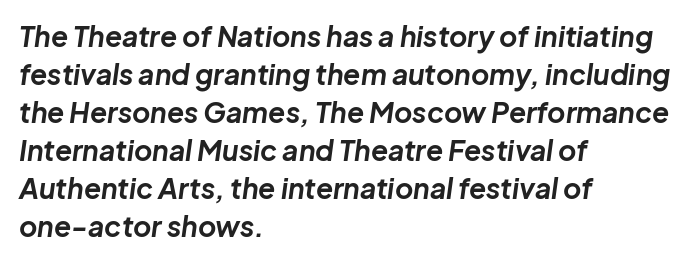
{"italic": "yes", "lean": "right", "slant_degrees": 8, "bold": "yes", "weight": "bold", "width": "normal", "stroke_contrast": "low", "x_height": "medium", "monospaced": "no", "underline": "no", "align": "left", "line_spacing": "normal", "line_spacing_ratio": 1.36, "letter_spacing": "normal", "letter_spacing_em": 0.0, "glyph_px": 28}
